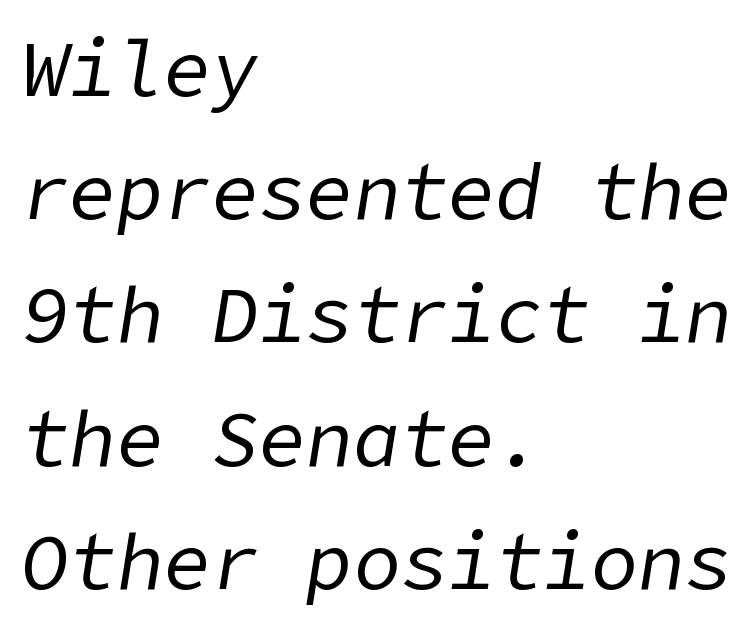
Q: Is the text bold? A: No.
Q: Is the text italic (slanted)? A: Yes, it leans right by about 9 degrees.
Q: Is the text underlined? A: No.
Q: How is the paragraph aligned? A: Left-aligned.
Q: Is the spacing between letters normal or unusually wide? A: Normal.
Q: Is the spacing between lines tight, normal or loose? A: Normal.
Q: Width (condensed, normal, or wide)? A: Normal.
Q: Stroke contrast? A: Low.
Q: x-height? A: Medium.
